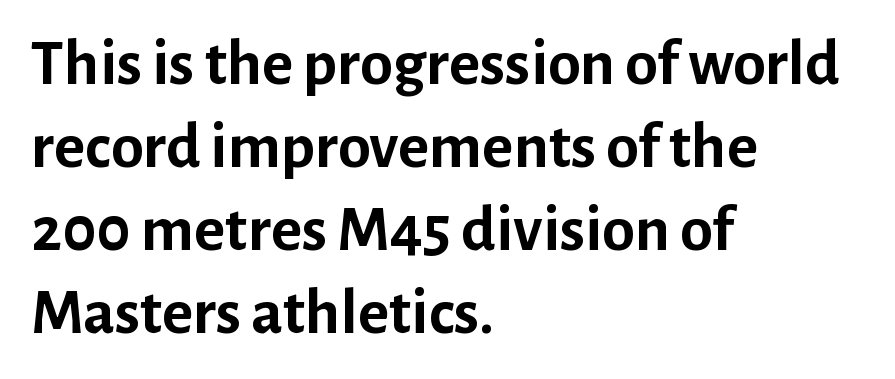
The image shows 66 px semibold sans-serif type, upright; set left-aligned, normal line spacing (1.26x), normal letter spacing, not underlined; low stroke contrast and a medium x-height.
